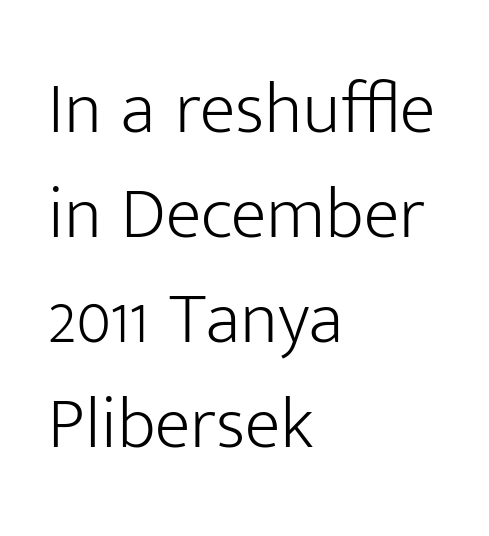
The image shows 74 px light sans-serif type, upright; set left-aligned, normal line spacing (1.42x), normal letter spacing, not underlined; low stroke contrast and a medium x-height.
